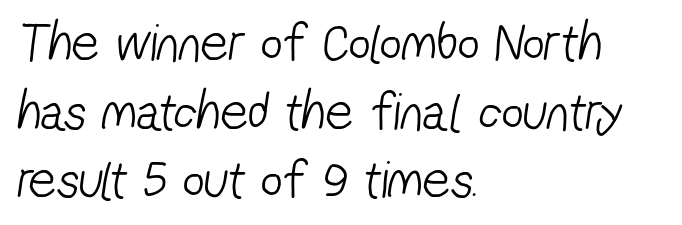
{"serif": "no", "bold": "no", "weight": "light", "width": "condensed", "stroke_contrast": "low", "x_height": "medium", "monospaced": "no", "underline": "no", "align": "left", "line_spacing": "normal", "line_spacing_ratio": 1.27, "letter_spacing": "normal", "letter_spacing_em": 0.0, "glyph_px": 54}
